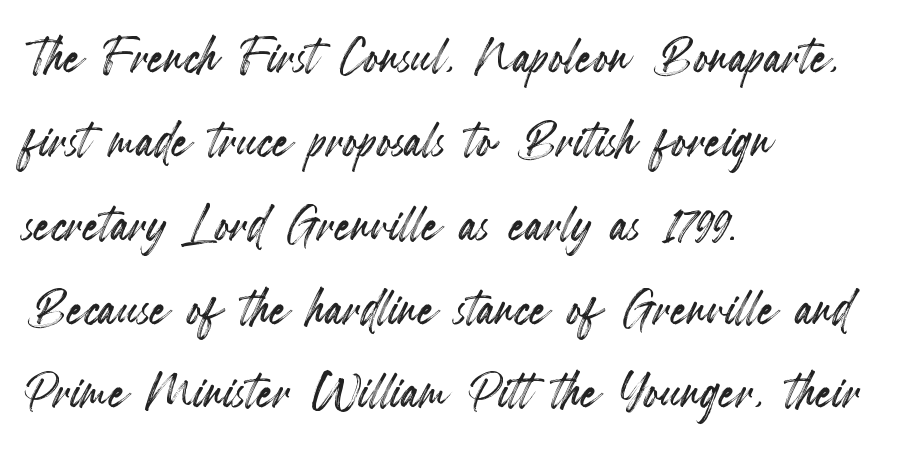
The image shows 65 px condensed type; set left-aligned, normal line spacing (1.29x), normal letter spacing, not underlined; a small x-height.
